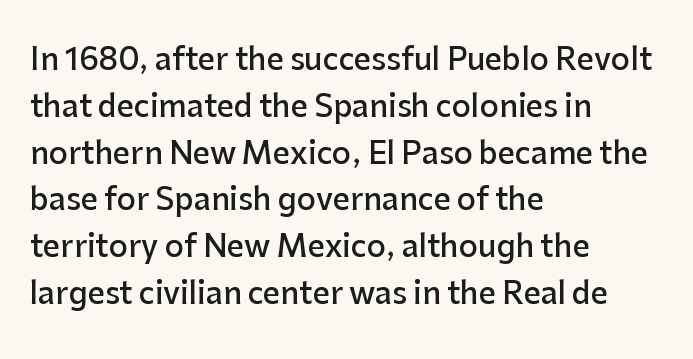
Layout note: lines flush left. Notice how the stems are strictly vertical — no italics here. The string is rendered with underlining switched off. The face used here is a sans, in the tradition of grotesques and geometrics.
